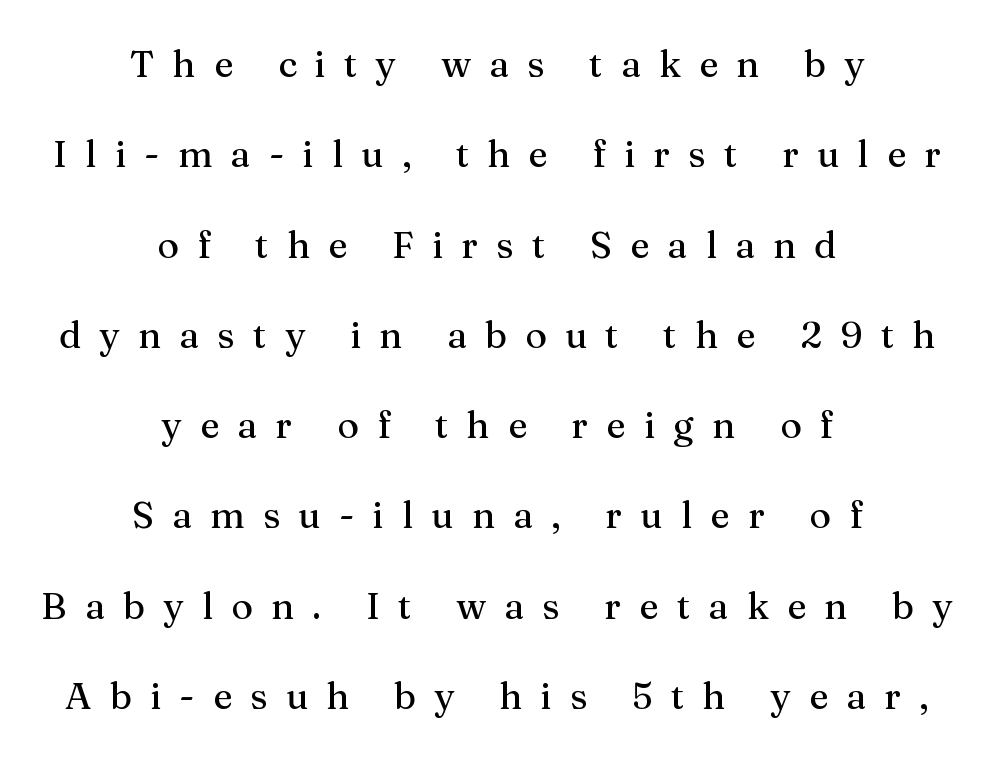
Q: Is the text italic (slanted)? A: No, it is upright.
Q: Is the typeface a serif or a sans-serif typeface? A: Serif.
Q: Is the text underlined? A: No.
Q: How is the paragraph aligned? A: Centered.
Q: Is the spacing between letters normal or unusually wide? A: Unusually wide.
Q: Is the spacing between lines tight, normal or loose? A: Loose.
Q: Width (condensed, normal, or wide)? A: Normal.
Q: Stroke contrast? A: Medium.
Q: x-height? A: Medium.
Q: Monospaced? A: No.
